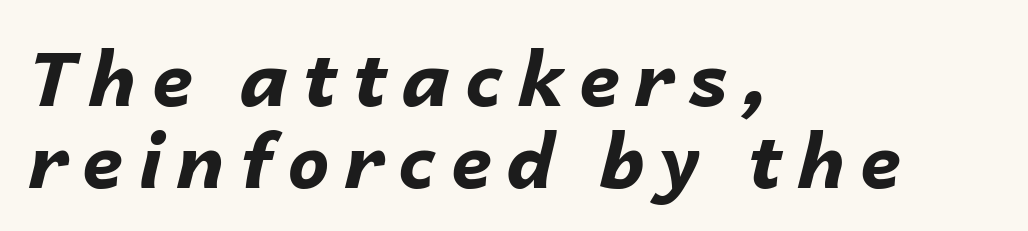
{"italic": "yes", "lean": "right", "slant_degrees": 14, "bold": "yes", "weight": "bold", "width": "normal", "stroke_contrast": "low", "x_height": "medium", "monospaced": "no", "underline": "no", "align": "left", "line_spacing": "tight", "line_spacing_ratio": 1.09, "glyph_px": 75}
